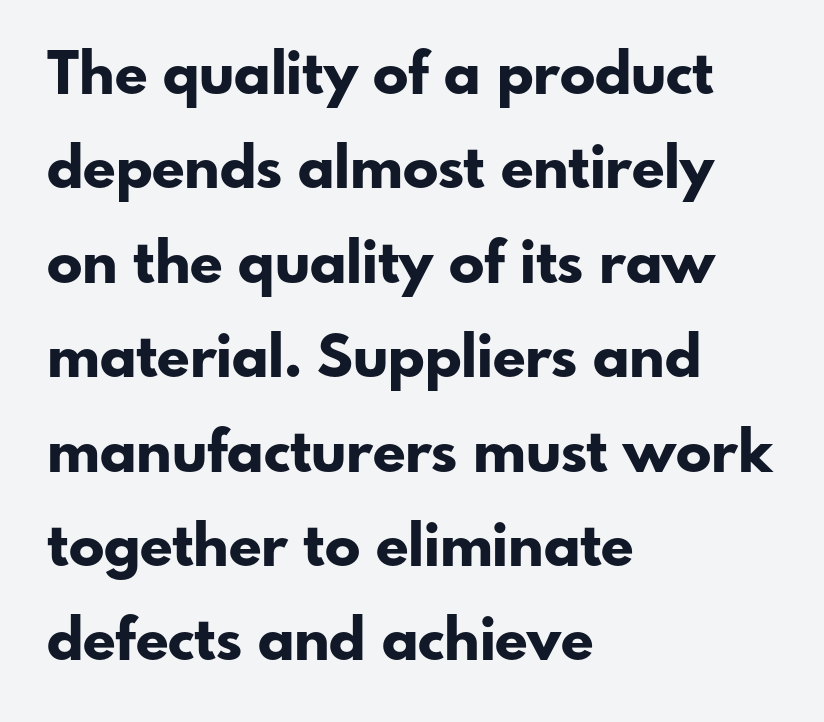
{"serif": "no", "italic": "no", "bold": "yes", "weight": "bold", "width": "normal", "stroke_contrast": "low", "x_height": "small", "monospaced": "no", "underline": "no", "align": "left", "line_spacing": "normal", "line_spacing_ratio": 1.6, "letter_spacing": "normal", "letter_spacing_em": 0.0, "glyph_px": 59}
